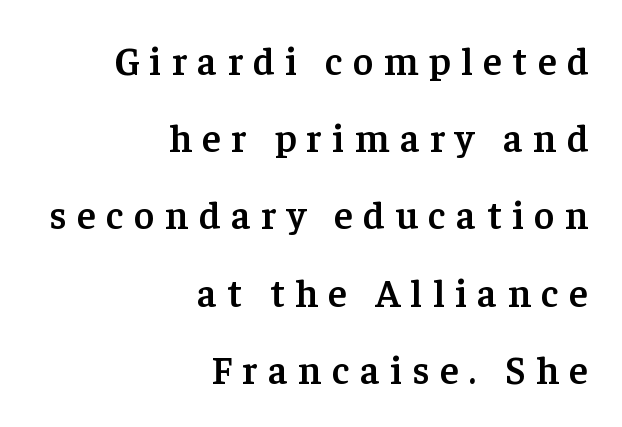
Q: Is the text bold? A: Semi-bold.
Q: Is the text italic (slanted)? A: No, it is upright.
Q: Is the typeface a serif or a sans-serif typeface? A: Serif.
Q: Is the text underlined? A: No.
Q: How is the paragraph aligned? A: Right-aligned.
Q: Is the spacing between letters normal or unusually wide? A: Unusually wide.
Q: Is the spacing between lines tight, normal or loose? A: Loose.
Q: Width (condensed, normal, or wide)? A: Normal.
Q: Stroke contrast? A: Low.
Q: x-height? A: Medium.
Q: Monospaced? A: No.
